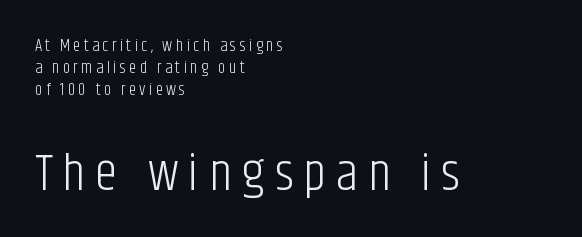
Q: Is the text bold? A: No.
Q: Is the text italic (slanted)? A: No, it is upright.
Q: Is the typeface a serif or a sans-serif typeface? A: Sans-serif.
Q: Is the text underlined? A: No.
Q: How is the paragraph aligned? A: Left-aligned.
Q: Is the spacing between lines tight, normal or loose? A: Normal.
Q: Which block of text is set in a larger size, the first (top) or the second (bottom)? A: The second (bottom) one.
Q: Width (condensed, normal, or wide)? A: Condensed.
Q: Stroke contrast? A: Low.
Q: x-height? A: Large.
Q: Monospaced? A: No.
